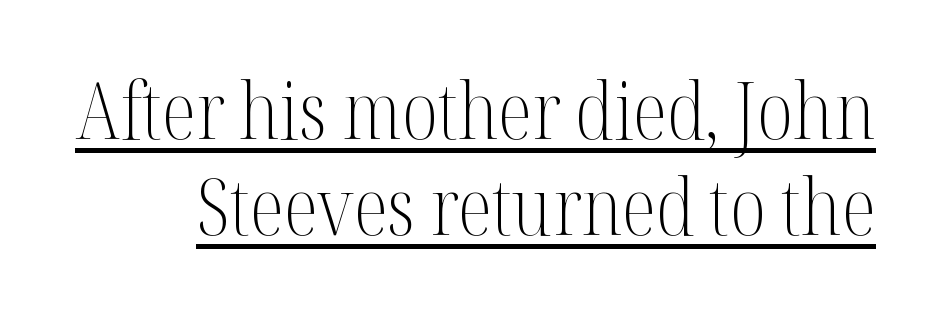
When letters stand straight like this, we call the style roman or upright. This sample uses plain, unmodified letter spacing. Examine the stroke ends and you'll spot serifs. Note the varied advance widths — an 'i' is clearly narrower than an 'm'.
